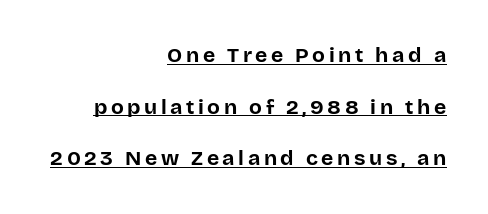
The image shows 21 px bold type, upright; set right-aligned, loose line spacing (2.46x), underlined.
